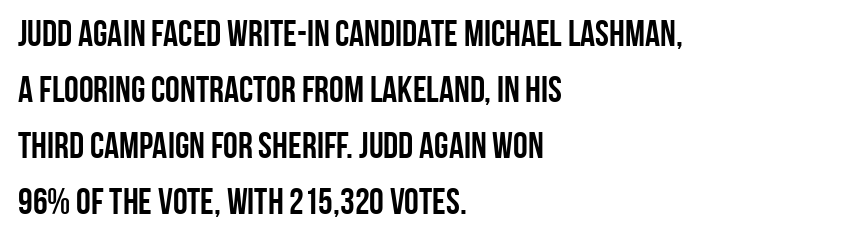
The image shows 37 px semibold, condensed sans-serif type, upright; set left-aligned, normal line spacing (1.51x), normal letter spacing, not underlined; low stroke contrast and a large x-height.
